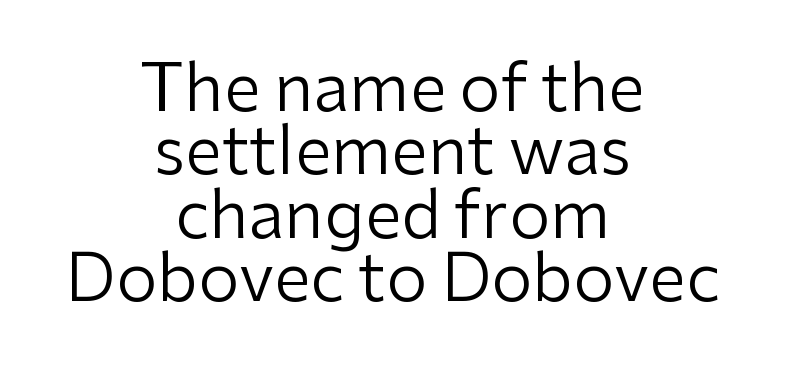
{"serif": "no", "italic": "no", "bold": "no", "weight": "regular", "width": "normal", "stroke_contrast": "low", "x_height": "medium", "monospaced": "no", "underline": "no", "align": "center", "line_spacing": "tight", "line_spacing_ratio": 0.96, "letter_spacing": "normal", "letter_spacing_em": 0.0, "glyph_px": 66}
